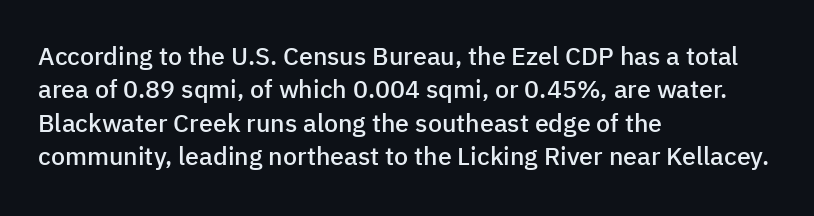
The image shows 25 px text type, upright; set left-aligned, normal line spacing (1.34x), normal letter spacing, not underlined.
